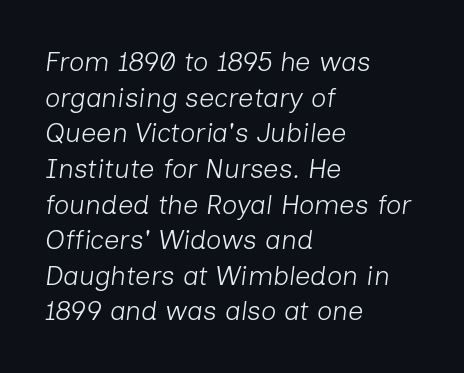
The image shows 27 px text type, italic (leaning right); set left-aligned, normal line spacing (1.32x), normal letter spacing, not underlined.
